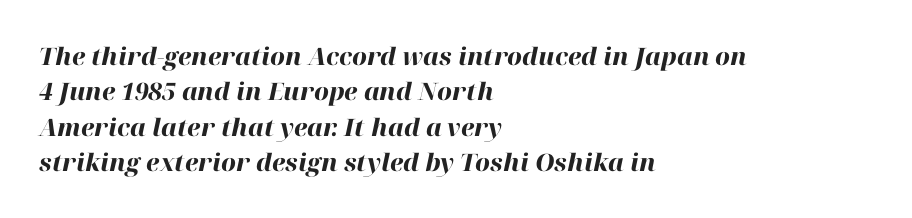
Interline gaps are of average width in this sample. The paragraph shown leans on its left margin. Descenders hang freely into open space. The typesetting leans heavy: a genuine bold.
